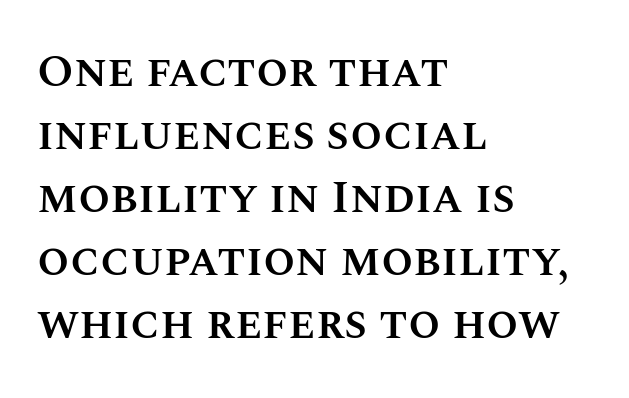
{"italic": "no", "bold": "semi", "weight": "semibold", "width": "normal", "stroke_contrast": "medium", "x_height": "large", "monospaced": "no", "underline": "no", "align": "left", "line_spacing": "normal", "line_spacing_ratio": 1.37, "letter_spacing": "normal", "letter_spacing_em": 0.0, "glyph_px": 46}
